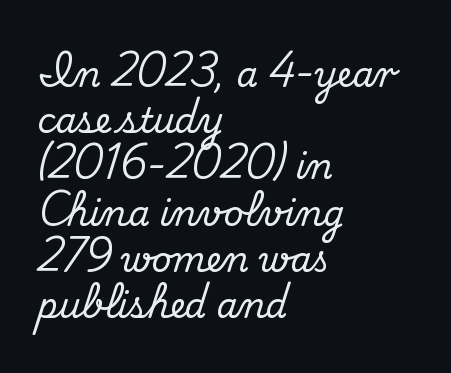
The image shows 34 px serif type; set left-aligned, normal line spacing (1.36x), normal letter spacing, not underlined; medium stroke contrast and a small x-height.
